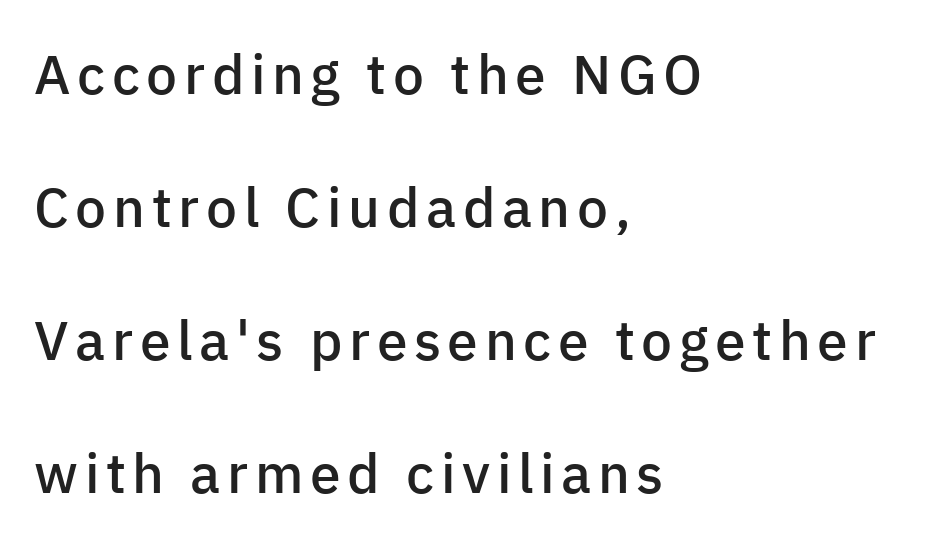
The image shows 55 px semibold sans-serif type, upright; set left-aligned, loose line spacing (2.42x), not underlined; low stroke contrast and a medium x-height.
